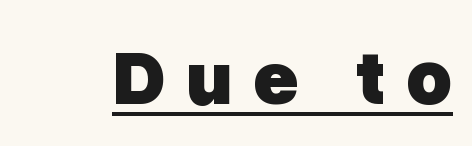
Q: Is the text bold? A: Yes.
Q: Is the text italic (slanted)? A: No, it is upright.
Q: Is the typeface a serif or a sans-serif typeface? A: Sans-serif.
Q: Is the text underlined? A: Yes.
Q: Is the spacing between letters normal or unusually wide? A: Unusually wide.
Q: Width (condensed, normal, or wide)? A: Normal.
Q: Stroke contrast? A: Low.
Q: x-height? A: Medium.
Q: Monospaced? A: No.
